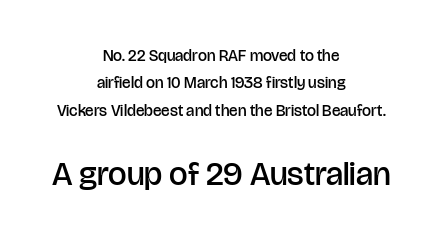
Q: Is the text bold? A: Semi-bold.
Q: Is the text italic (slanted)? A: No, it is upright.
Q: Is the typeface a serif or a sans-serif typeface? A: Sans-serif.
Q: Is the text underlined? A: No.
Q: How is the paragraph aligned? A: Centered.
Q: Is the spacing between letters normal or unusually wide? A: Normal.
Q: Which block of text is set in a larger size, the first (top) or the second (bottom)? A: The second (bottom) one.
Q: Width (condensed, normal, or wide)? A: Normal.
Q: Stroke contrast? A: Low.
Q: x-height? A: Large.
Q: Monospaced? A: No.
